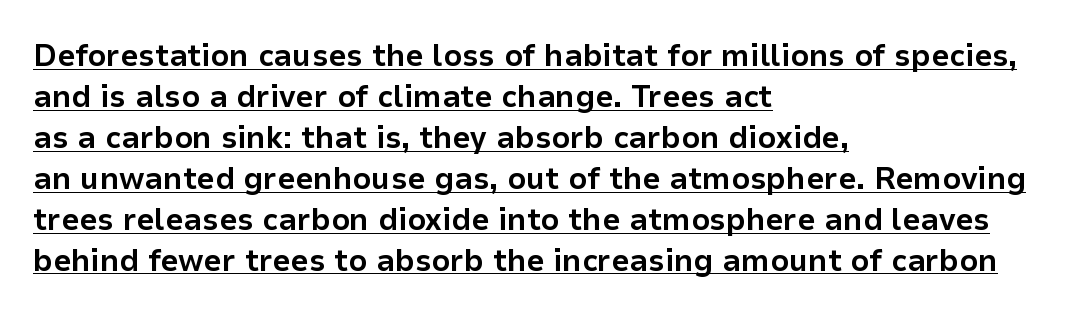
{"serif": "no", "italic": "no", "bold": "yes", "weight": "bold", "width": "normal", "stroke_contrast": "low", "x_height": "medium", "monospaced": "no", "underline": "yes", "align": "left", "line_spacing": "normal", "line_spacing_ratio": 1.28, "letter_spacing": "normal", "letter_spacing_em": 0.0, "glyph_px": 32}
